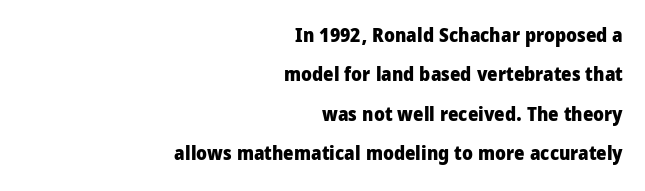
This sample is right-justified, so line beginnings fall wherever the words allow. This sample trades compactness for vertical openness between lines. Thick stems and heavy bowls — unmistakably bold. No extra tracking has been applied to these lines. The axis of the letterforms is exactly vertical. The passage shown is not underscored anywhere.
